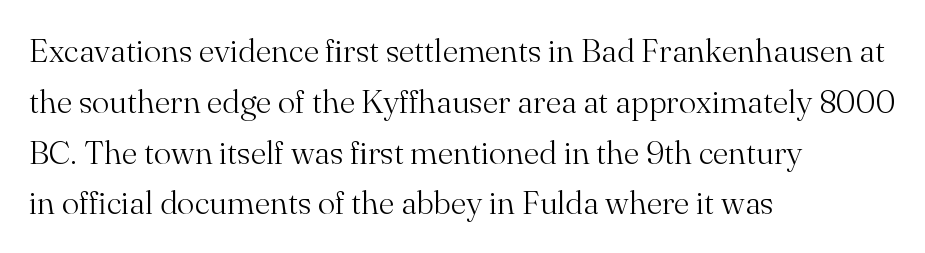
The image shows 33 px light serif type, upright; set left-aligned, normal line spacing (1.54x), normal letter spacing, not underlined; medium stroke contrast and a small x-height.
